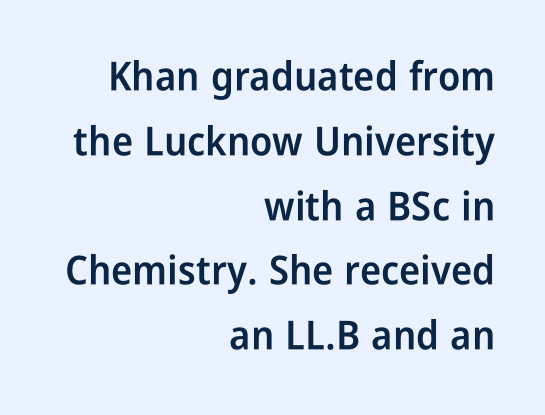
In terms of leading, this rendering sits right in the middle. The passage is arranged like a letterhead date or caption credit — flush right. What kind of face is this? One without serifs — a sans. The rendering uses natural spacing where letterforms have individual widths.
